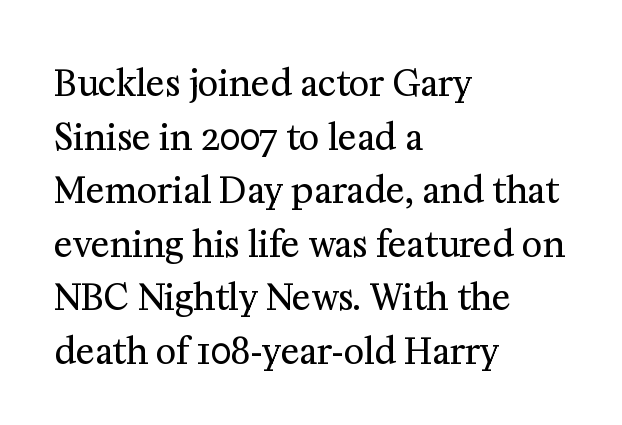
The image shows 35 px regular-weight serif type, upright; set left-aligned, normal line spacing (1.53x), normal letter spacing, not underlined; medium stroke contrast and a medium x-height.
